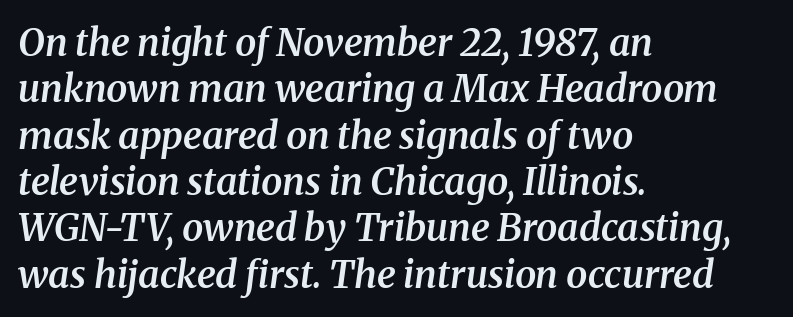
The image shows 38 px semibold serif type, italic (leaning right); set left-aligned, line spacing 1.22x, normal letter spacing, not underlined; medium stroke contrast and a medium x-height.
